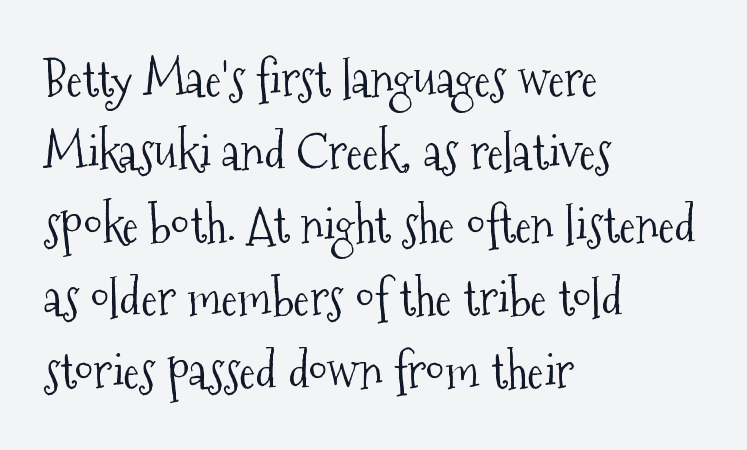
The rendering keeps characters at their native spacing. Little horizontal feet cap the strokes, marking this as serif type. The letters advance in unequal steps, a hallmark of proportional type. Tall strokes in this sample are plumb rather than angled. In CSS terms this would be text-align: left. The string is rendered with underlining switched off.
